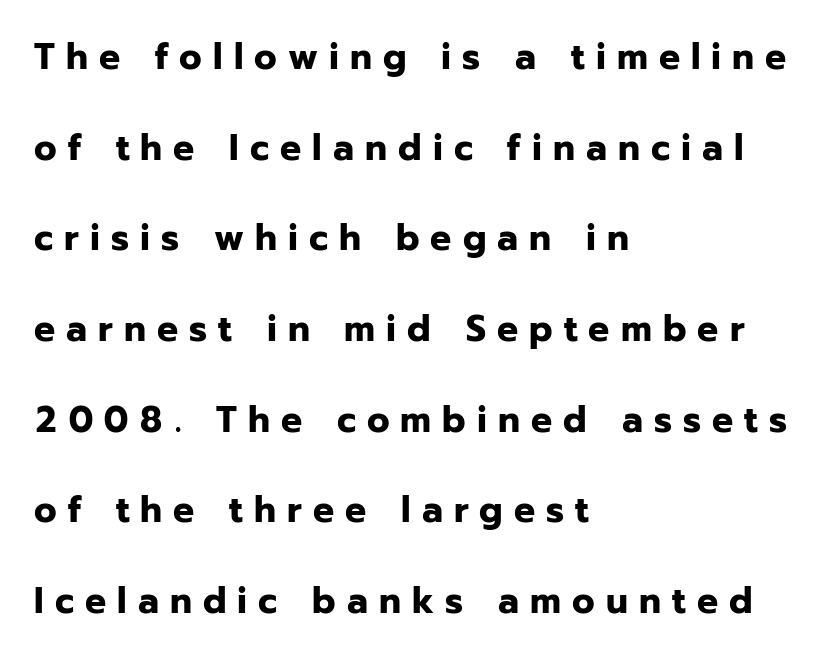
Line starts are locked; line ends wander. The space directly below the letters is spotless. These lines have a slow, spaced-out rhythm from letter to letter. Summary of vertical rhythm: relaxed, with wide interline spacing.
